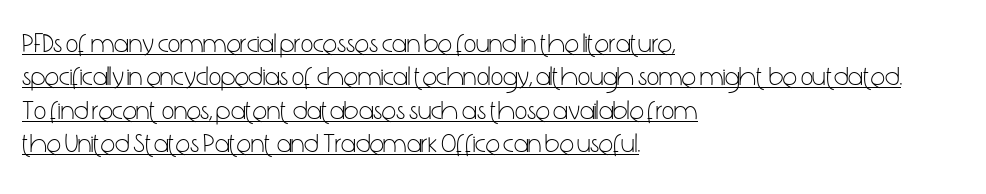
The image shows 27 px text type, upright; set left-aligned, line spacing 1.24x, normal letter spacing, underlined.
